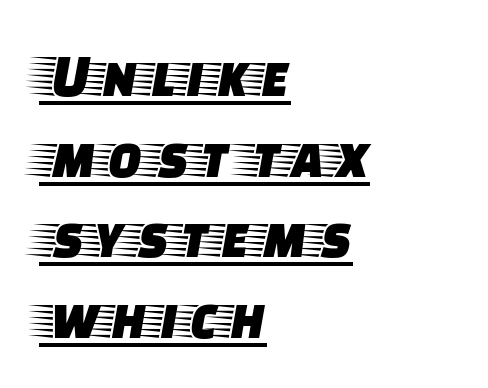
The image shows 63 px wide serif type; set left-aligned, normal line spacing (1.28x), normal letter spacing, underlined; low stroke contrast and a large x-height.
